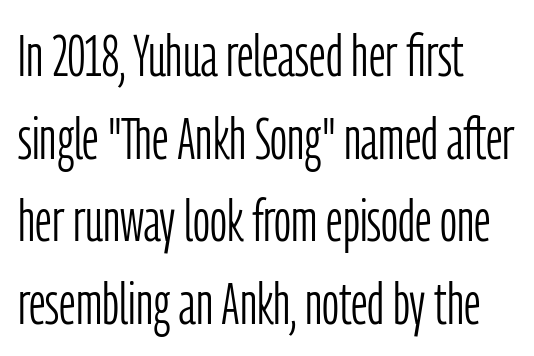
Q: Is the text bold? A: No.
Q: Is the text italic (slanted)? A: No, it is upright.
Q: Is the typeface a serif or a sans-serif typeface? A: Sans-serif.
Q: Is the text underlined? A: No.
Q: How is the paragraph aligned? A: Left-aligned.
Q: Is the spacing between letters normal or unusually wide? A: Normal.
Q: Is the spacing between lines tight, normal or loose? A: Normal.
Q: Width (condensed, normal, or wide)? A: Condensed.
Q: Stroke contrast? A: Low.
Q: x-height? A: Medium.
Q: Monospaced? A: No.
